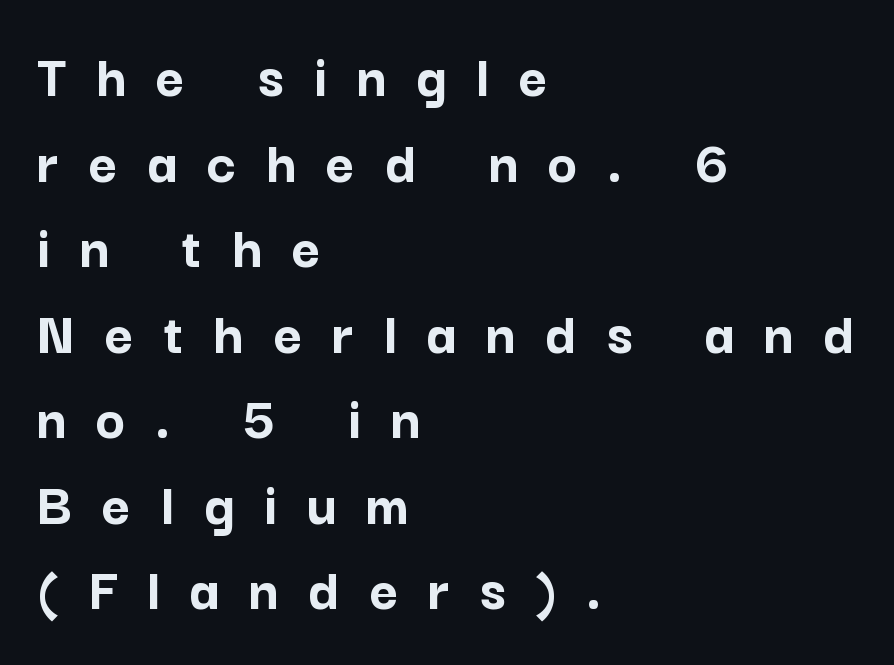
You could only call the tracking loose — the letters float apart. The lettering holds an erect, upright posture throughout. This sample keeps an unexceptional amount of space between lines. The space beneath each line is pristine and unruled.
